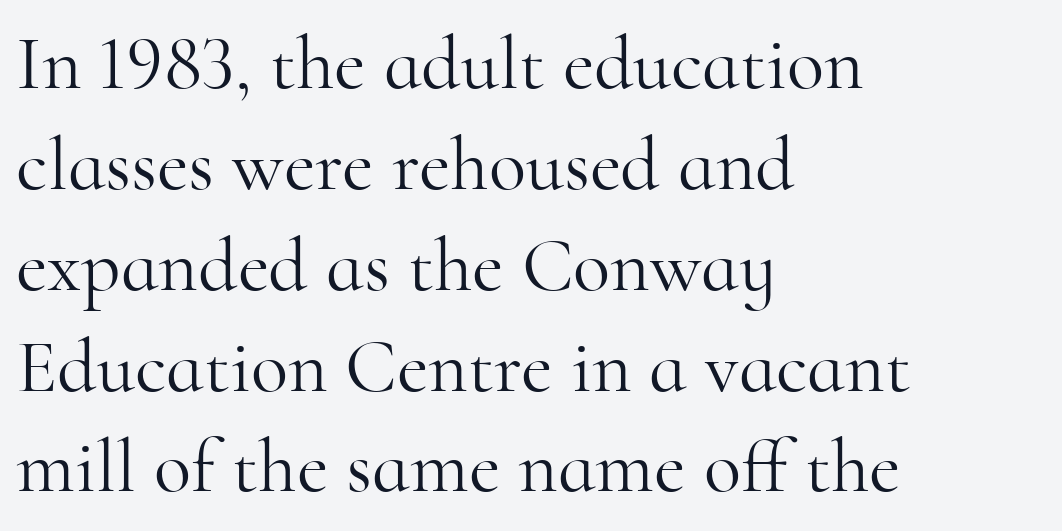
Serif or sans? Serif — the stroke terminals have little feet. In terms of letterspacing, this is plain default setting. These lines were composed using upright roman letters. Descender tails drop into unmarked territory. Typeset ragged right — the left edge is the straight one.
